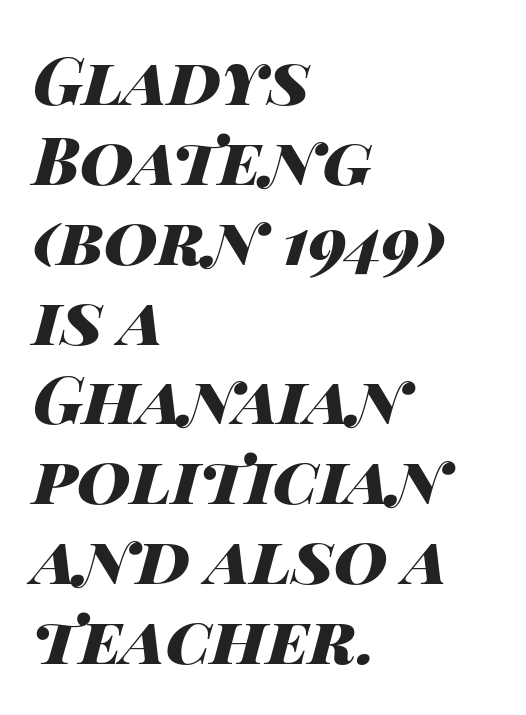
The image shows 66 px heavy, wide type, italic (leaning right); set left-aligned, line spacing 1.21x, normal letter spacing, not underlined; high stroke contrast and a large x-height.
